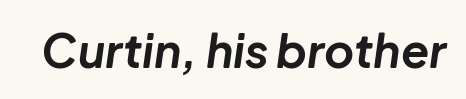
Honestly, there is no underline to notice here at all. Glyph-to-glyph distance matches everyday printed text. Strokes here are thick enough to call this a true bold. The text carries the slant typical of an italic or oblique font.
